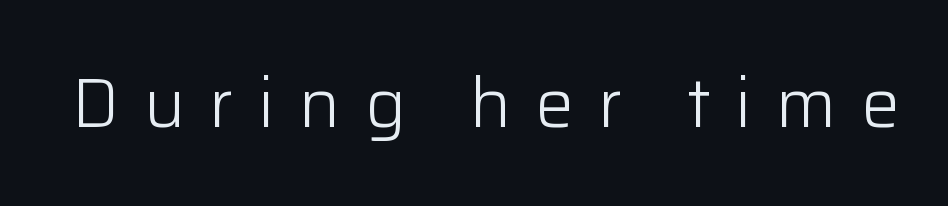
{"serif": "no", "italic": "no", "bold": "no", "weight": "light", "width": "normal", "stroke_contrast": "low", "x_height": "medium", "monospaced": "no", "underline": "no", "letter_spacing": "wide", "letter_spacing_em": 0.35, "glyph_px": 69}
